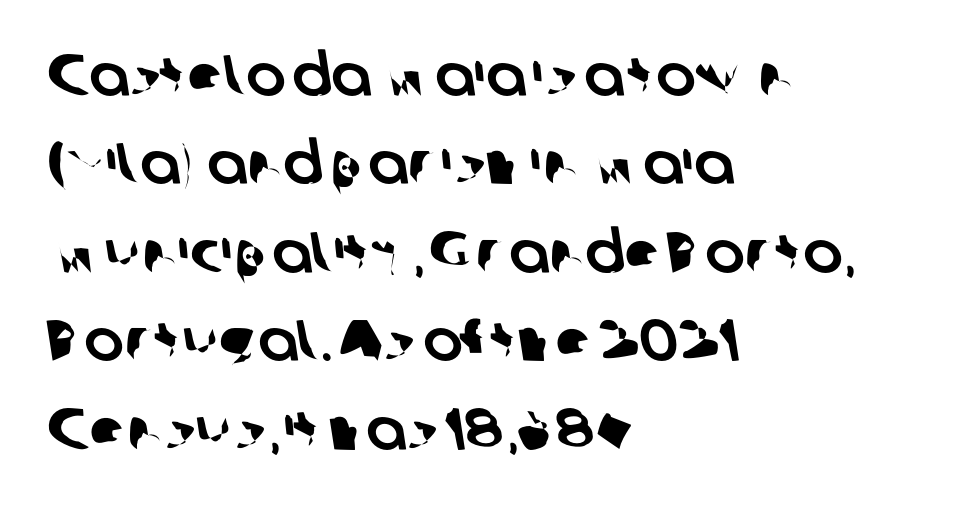
Q: Is the typeface a serif or a sans-serif typeface? A: Sans-serif.
Q: Is the text underlined? A: No.
Q: How is the paragraph aligned? A: Left-aligned.
Q: Is the spacing between letters normal or unusually wide? A: Normal.
Q: Is the spacing between lines tight, normal or loose? A: Normal.
Q: Width (condensed, normal, or wide)? A: Normal.
Q: Stroke contrast? A: Low.
Q: x-height? A: Medium.
Q: Monospaced? A: No.
